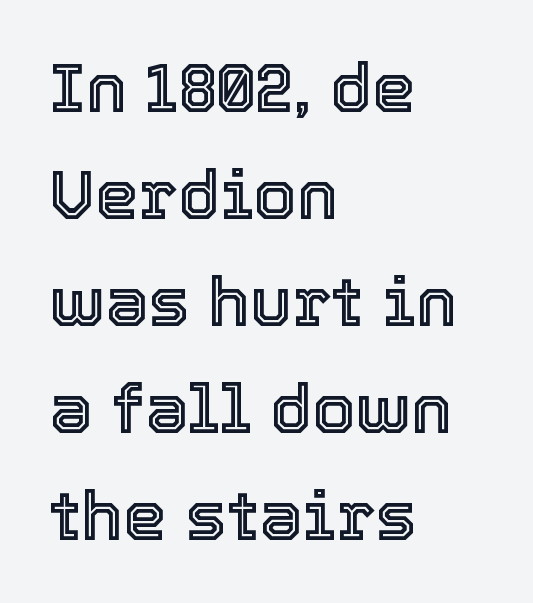
{"italic": "no", "width": "normal", "x_height": "medium", "monospaced": "no", "underline": "no", "align": "left", "line_spacing": "normal", "line_spacing_ratio": 1.55, "letter_spacing": "normal", "letter_spacing_em": 0.0, "glyph_px": 69}
